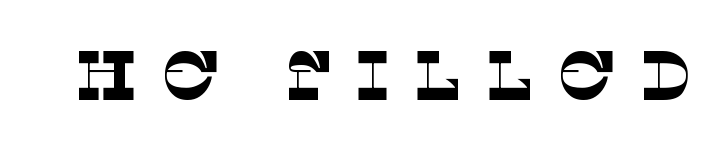
Q: Is the text bold? A: No.
Q: Is the typeface a serif or a sans-serif typeface? A: Serif.
Q: Is the text underlined? A: No.
Q: Is the spacing between letters normal or unusually wide? A: Unusually wide.
Q: Width (condensed, normal, or wide)? A: Normal.
Q: Stroke contrast? A: Low.
Q: x-height? A: Large.
Q: Monospaced? A: No.
